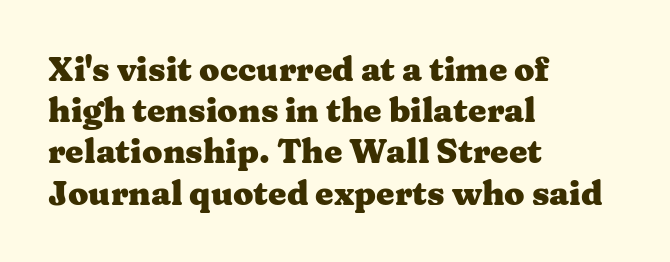
{"serif": "yes", "italic": "no", "bold": "yes", "weight": "heavy", "width": "wide", "stroke_contrast": "medium", "x_height": "medium", "monospaced": "no", "underline": "no", "align": "left", "line_spacing": "normal", "line_spacing_ratio": 1.25, "letter_spacing": "normal", "letter_spacing_em": 0.0, "glyph_px": 33}
